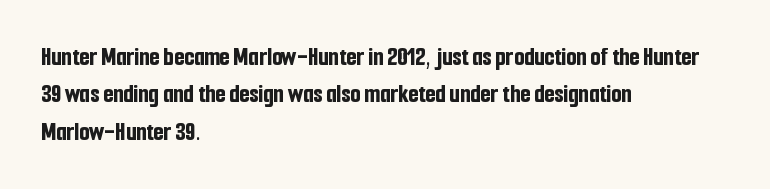
{"italic": "no", "bold": "yes", "underline": "no", "align": "left", "line_spacing": "normal", "line_spacing_ratio": 1.44, "letter_spacing": "normal", "letter_spacing_em": 0.0, "glyph_px": 26}
